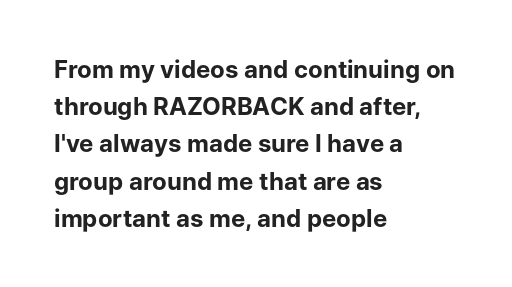
Q: Is the text bold? A: Yes.
Q: Is the text italic (slanted)? A: No, it is upright.
Q: Is the text underlined? A: No.
Q: How is the paragraph aligned? A: Left-aligned.
Q: Is the spacing between letters normal or unusually wide? A: Normal.
Q: Is the spacing between lines tight, normal or loose? A: Normal.
